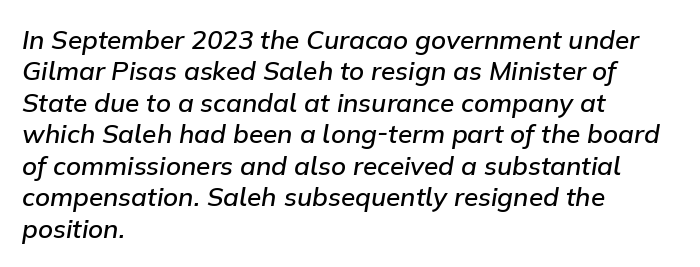
The image shows 26 px text type, italic (leaning right); set left-aligned, line spacing 1.21x, normal letter spacing, not underlined.
